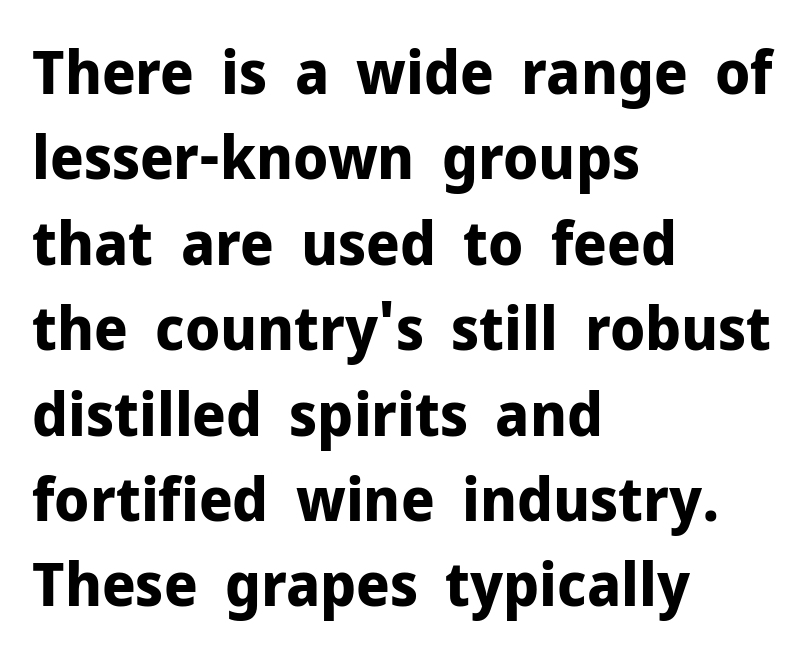
{"serif": "no", "italic": "no", "bold": "yes", "weight": "bold", "width": "normal", "stroke_contrast": "low", "x_height": "medium", "monospaced": "no", "underline": "no", "align": "left", "line_spacing": "normal", "line_spacing_ratio": 1.4, "letter_spacing": "normal", "letter_spacing_em": 0.0, "glyph_px": 61}
